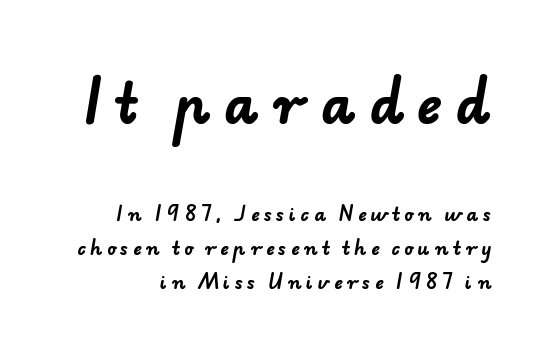
Each letter keeps its own natural width here, so spacing adapts to shape. Each row of text sits above clean, open space. Observe the absence of serifs on each vertical stroke in this sample. Its strokes are broad and dark, the hallmark of bold type.
